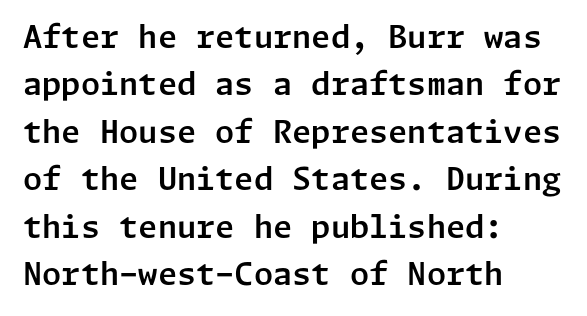
The image shows 31 px sans-serif type, upright; set left-aligned, normal line spacing (1.53x), normal letter spacing, not underlined; low stroke contrast and a medium x-height.
